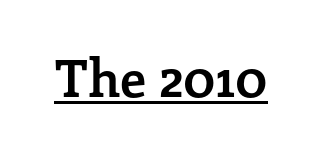
The image shows 52 px semibold serif type, upright; set normal letter spacing, underlined; low stroke contrast and a medium x-height.
